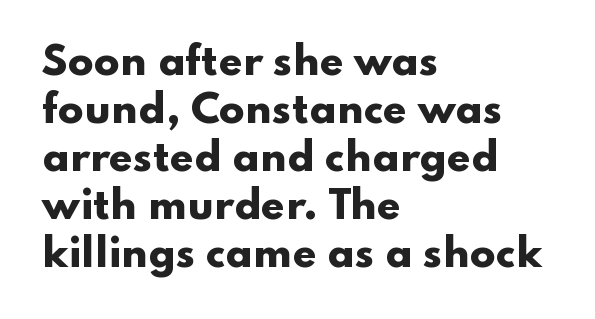
{"serif": "no", "italic": "no", "bold": "yes", "weight": "heavy", "width": "wide", "stroke_contrast": "low", "x_height": "small", "monospaced": "no", "underline": "no", "align": "left", "line_spacing": "normal", "line_spacing_ratio": 1.26, "letter_spacing": "normal", "letter_spacing_em": 0.0, "glyph_px": 38}
